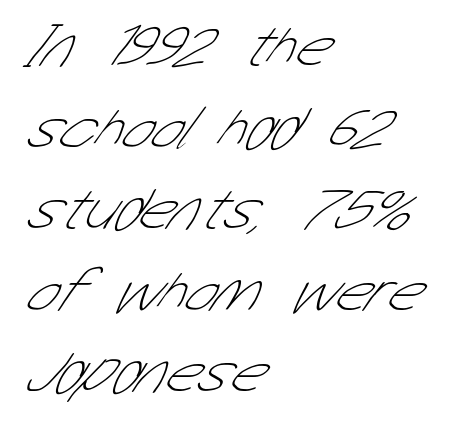
Q: Is the text bold? A: No.
Q: Is the typeface a serif or a sans-serif typeface? A: Sans-serif.
Q: Is the text underlined? A: No.
Q: How is the paragraph aligned? A: Left-aligned.
Q: Is the spacing between letters normal or unusually wide? A: Normal.
Q: Is the spacing between lines tight, normal or loose? A: Normal.
Q: Width (condensed, normal, or wide)? A: Condensed.
Q: Stroke contrast? A: Low.
Q: x-height? A: Medium.
Q: Monospaced? A: No.
